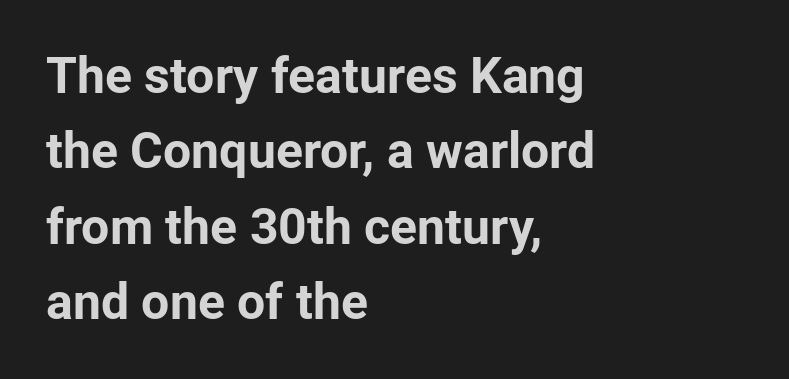
Q: Is the text bold? A: Yes.
Q: Is the text italic (slanted)? A: No, it is upright.
Q: Is the typeface a serif or a sans-serif typeface? A: Sans-serif.
Q: Is the text underlined? A: No.
Q: How is the paragraph aligned? A: Left-aligned.
Q: Is the spacing between letters normal or unusually wide? A: Normal.
Q: Is the spacing between lines tight, normal or loose? A: Normal.
Q: Width (condensed, normal, or wide)? A: Normal.
Q: Stroke contrast? A: Low.
Q: x-height? A: Medium.
Q: Monospaced? A: No.
